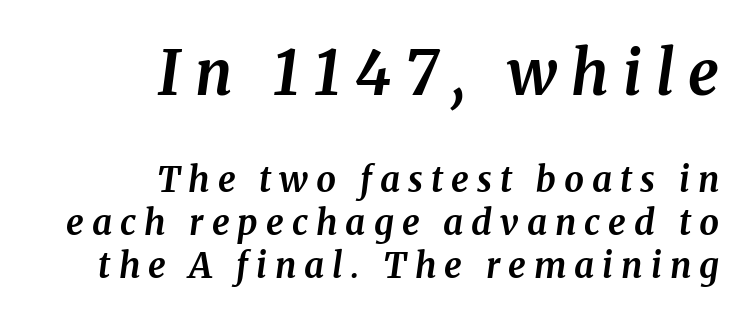
Q: Is the text bold? A: Yes.
Q: Is the text italic (slanted)? A: Yes, it leans right by about 8 degrees.
Q: Is the typeface a serif or a sans-serif typeface? A: Serif.
Q: Is the text underlined? A: No.
Q: How is the paragraph aligned? A: Right-aligned.
Q: Is the spacing between letters normal or unusually wide? A: Unusually wide.
Q: Which block of text is set in a larger size, the first (top) or the second (bottom)? A: The first (top) one.
Q: Width (condensed, normal, or wide)? A: Normal.
Q: Stroke contrast? A: Medium.
Q: x-height? A: Medium.
Q: Monospaced? A: No.
